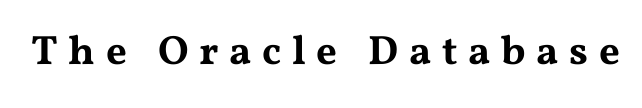
Q: Is the text italic (slanted)? A: No, it is upright.
Q: Is the typeface a serif or a sans-serif typeface? A: Serif.
Q: Is the text underlined? A: No.
Q: Is the spacing between letters normal or unusually wide? A: Unusually wide.
Q: Width (condensed, normal, or wide)? A: Wide.
Q: Stroke contrast? A: Medium.
Q: x-height? A: Medium.
Q: Monospaced? A: No.
